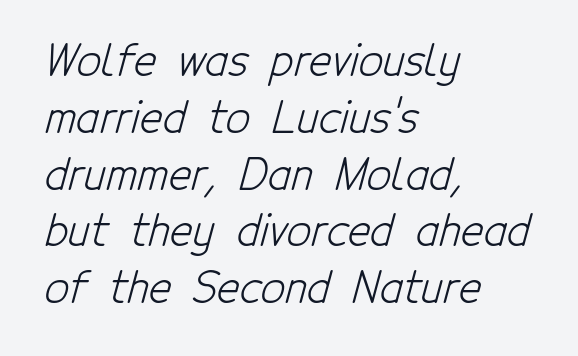
The image shows 43 px light, condensed sans-serif type; set left-aligned, normal line spacing (1.32x), normal letter spacing, not underlined; low stroke contrast and a medium x-height.
